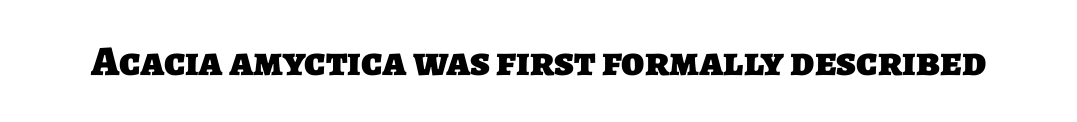
The letters advance in unequal steps, a hallmark of proportional type. The strokes are fattened all the way to bold. Nope, no serifs anywhere on these letters. No extra tracking has been applied to these lines. The gap between lines stays unmarked.
